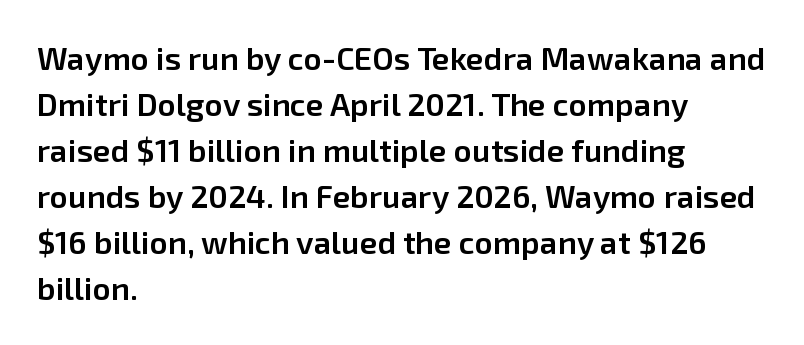
The image shows 32 px semibold sans-serif type, upright; set left-aligned, normal line spacing (1.44x), normal letter spacing, not underlined; low stroke contrast and a medium x-height.
